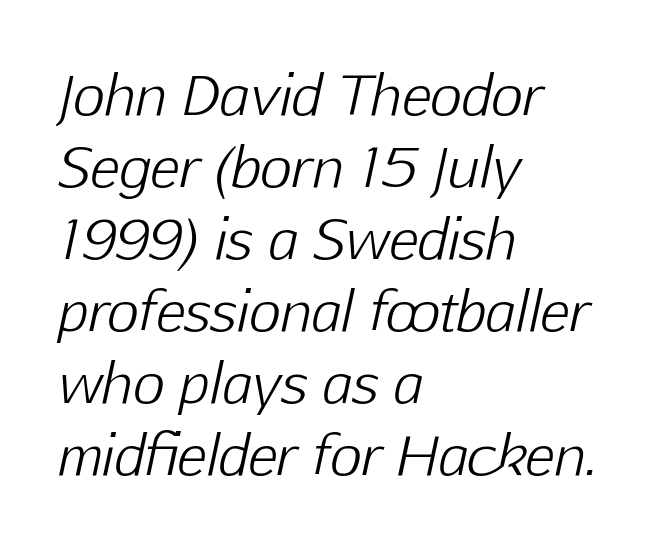
Q: Is the text bold? A: No.
Q: Is the text italic (slanted)? A: Yes, it leans right by about 12 degrees.
Q: Is the text underlined? A: No.
Q: How is the paragraph aligned? A: Left-aligned.
Q: Is the spacing between letters normal or unusually wide? A: Normal.
Q: Is the spacing between lines tight, normal or loose? A: Normal.
Q: Width (condensed, normal, or wide)? A: Normal.
Q: Stroke contrast? A: Low.
Q: x-height? A: Medium.
Q: Monospaced? A: No.
